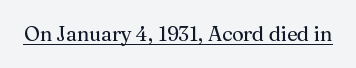
The image shows 20 px text type, upright; set normal letter spacing, underlined.
